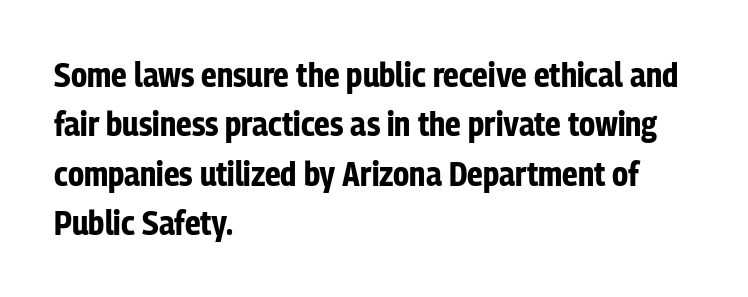
The image shows 34 px bold, condensed sans-serif type, upright; set left-aligned, normal line spacing (1.45x), normal letter spacing, not underlined; low stroke contrast and a medium x-height.
